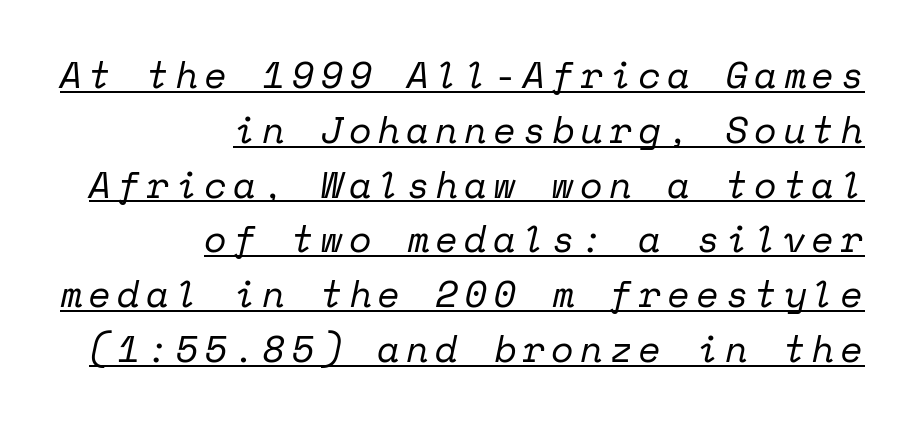
Q: Is the text bold? A: No.
Q: Is the text italic (slanted)? A: Yes, it leans right by about 12 degrees.
Q: Is the typeface a serif or a sans-serif typeface? A: Serif.
Q: Is the text underlined? A: Yes.
Q: How is the paragraph aligned? A: Right-aligned.
Q: Is the spacing between lines tight, normal or loose? A: Normal.
Q: Width (condensed, normal, or wide)? A: Normal.
Q: Stroke contrast? A: Low.
Q: x-height? A: Medium.
Q: Monospaced? A: Yes.
